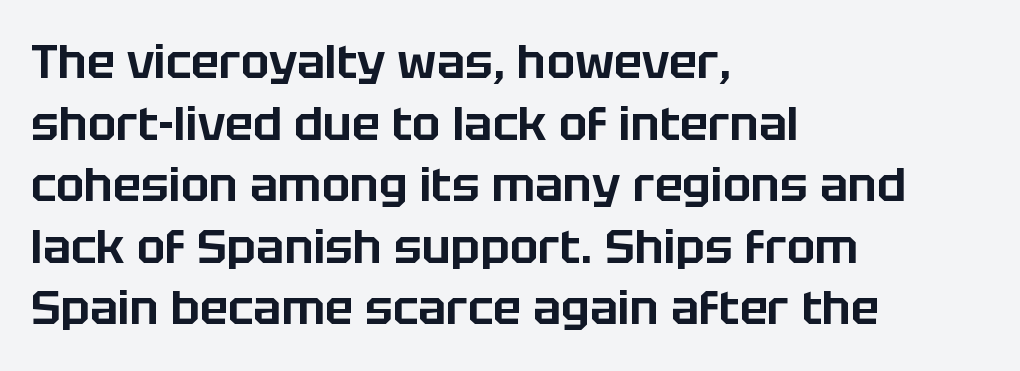
The gap between lines stays unmarked. Horizontal bands of white between lines are of average thickness. You can tell from the bare stems that sans-serif type was used. Spacing between characters is what you'd get straight out of the box.
